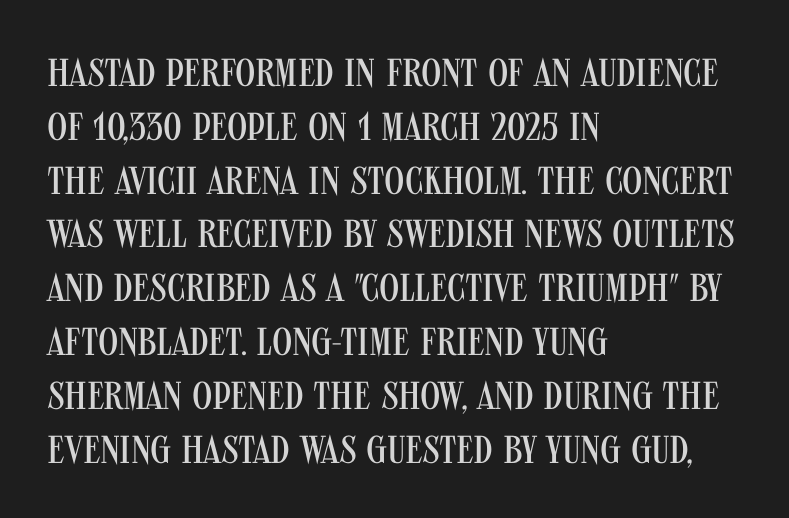
The image shows 39 px regular-weight, condensed sans-serif type, upright; set left-aligned, normal line spacing (1.38x), normal letter spacing, not underlined; medium stroke contrast and a large x-height.
